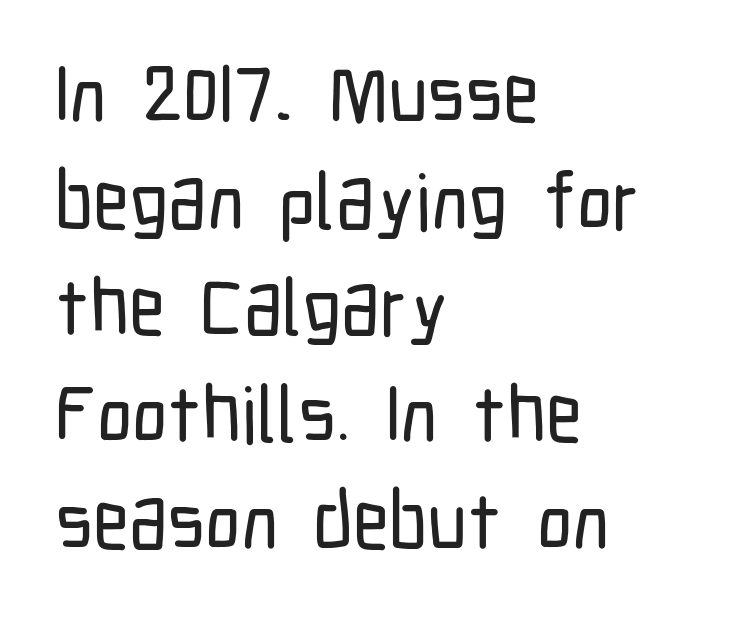
The image shows 79 px condensed sans-serif type, upright; set left-aligned, normal line spacing (1.35x), normal letter spacing, not underlined; low stroke contrast and a medium x-height.
